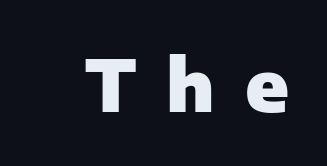
Do the letters lean? They stand straight. The passage shown is typeset with a sans-serif family. The zone under the glyphs is completely vacant. Emphasis by weight is at full strength: bold. The line texture is sparse and dotted thanks to wide tracking. Varying glyph widths throughout — classic text-font behaviour.
